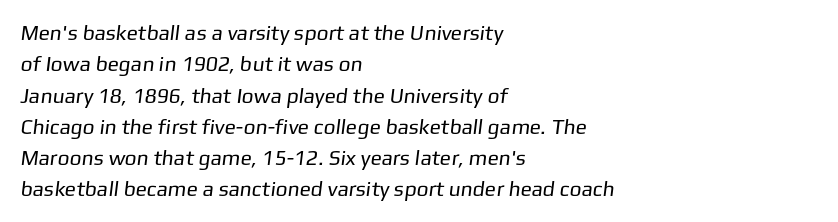
Horizontally, the lines are justified to the leading edge only. The space directly below the letters is spotless. There is no visible air inserted between adjacent glyphs. The face looks like a standard text weight, possibly lighter.
